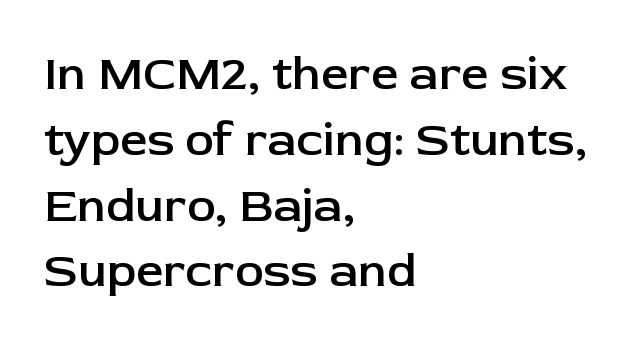
The image shows 48 px semibold sans-serif type, upright; set left-aligned, normal line spacing (1.37x), normal letter spacing, not underlined; low stroke contrast and a medium x-height.
